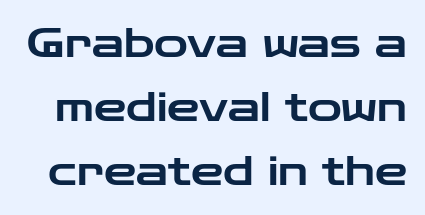
{"serif": "no", "italic": "no", "width": "wide", "stroke_contrast": "low", "x_height": "medium", "monospaced": "no", "underline": "no", "line_spacing": "normal", "line_spacing_ratio": 1.56, "letter_spacing": "normal", "letter_spacing_em": 0.0, "glyph_px": 41}
